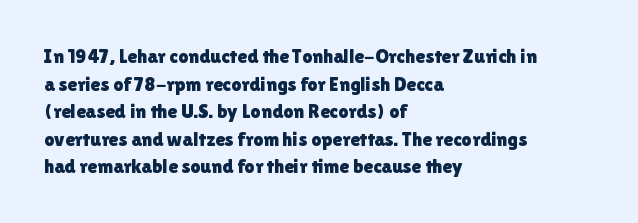
The image shows 20 px text type, upright; set left-aligned, normal line spacing (1.38x), normal letter spacing, not underlined.
